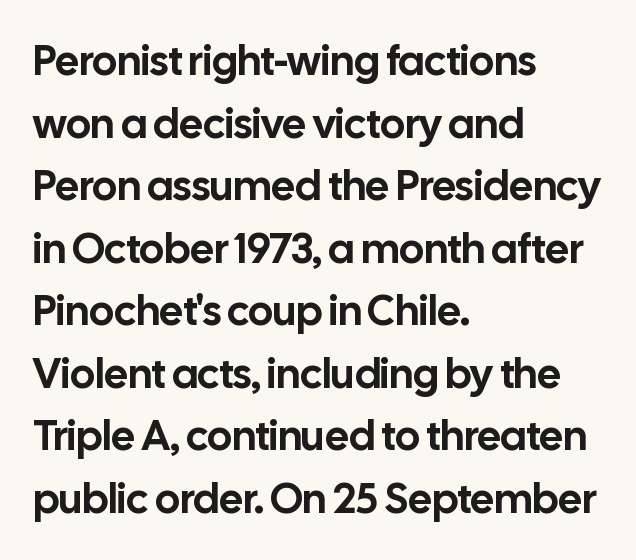
Does the lettering tilt? It doesn't — this is upright. In terms of letterform style, serifs are entirely absent. This rendering uses left alignment, leaving the right contour irregular. Observe the ordinary spacing: letters are neighbours, not strangers. Each letter keeps its own natural width here, so spacing adapts to shape.
